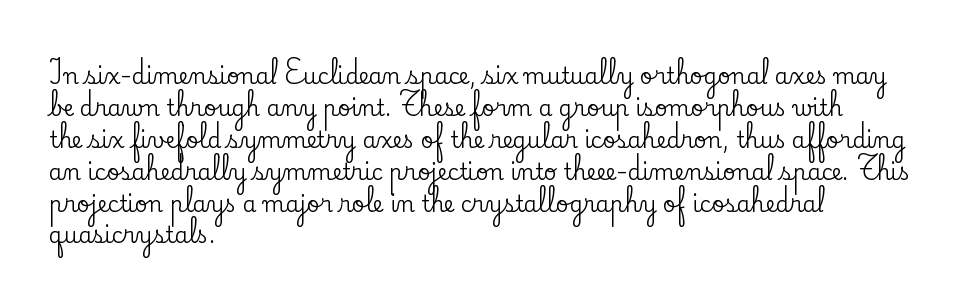
Left-aligned paragraph, ragged on the right. Rendered with straight, roman letterforms. Successive baselines arrive at the customary interval. Descenders are the only things crossing below the line. Is the letter spacing exaggerated? No — it looks like the ordinary default.
